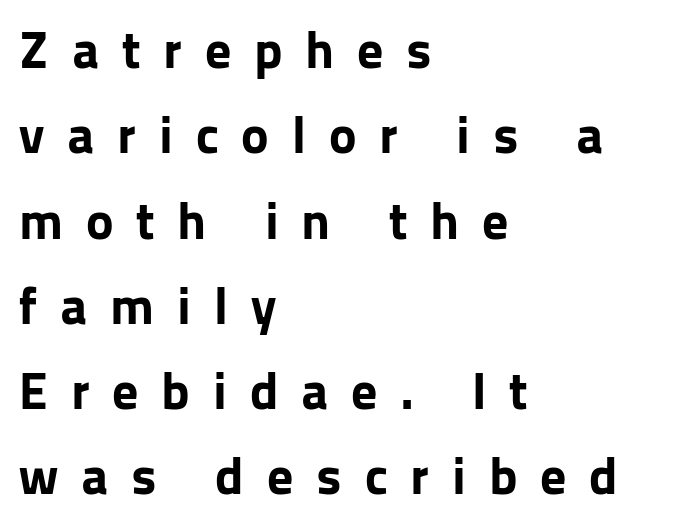
Q: Is the text bold? A: Yes.
Q: Is the text italic (slanted)? A: No, it is upright.
Q: Is the typeface a serif or a sans-serif typeface? A: Sans-serif.
Q: Is the text underlined? A: No.
Q: How is the paragraph aligned? A: Left-aligned.
Q: Is the spacing between letters normal or unusually wide? A: Unusually wide.
Q: Is the spacing between lines tight, normal or loose? A: Normal.
Q: Width (condensed, normal, or wide)? A: Normal.
Q: Stroke contrast? A: Low.
Q: x-height? A: Medium.
Q: Monospaced? A: No.
